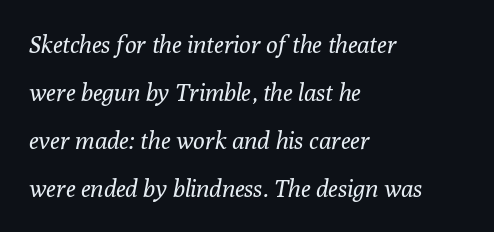
Q: Is the text bold? A: No.
Q: Is the text italic (slanted)? A: Yes, it leans right by about 10 degrees.
Q: Is the text underlined? A: No.
Q: How is the paragraph aligned? A: Left-aligned.
Q: Is the spacing between letters normal or unusually wide? A: Normal.
Q: Is the spacing between lines tight, normal or loose? A: Loose.
